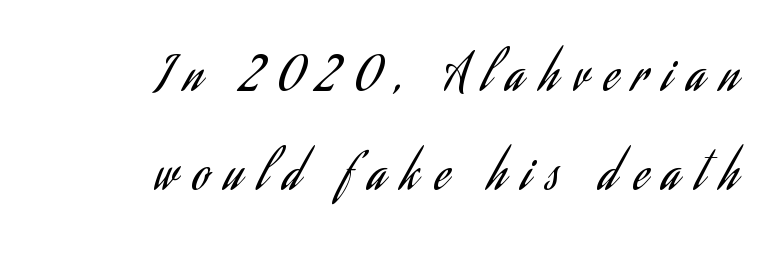
The image shows 47 px regular-weight, condensed sans-serif type; set right-aligned, loose line spacing (2.1x), unusually wide letter spacing (+0.34 em), not underlined; low stroke contrast and a small x-height.
